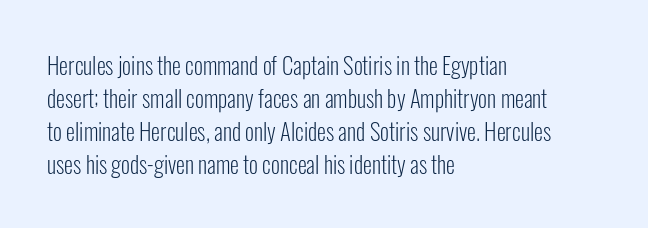
The image shows 23 px text type, upright; set left-aligned, normal line spacing (1.43x), normal letter spacing, not underlined.
